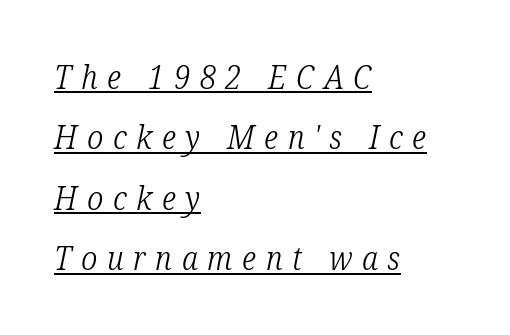
{"serif": "yes", "italic": "yes", "lean": "right", "slant_degrees": 12, "bold": "no", "weight": "light", "width": "condensed", "stroke_contrast": "low", "x_height": "medium", "monospaced": "no", "underline": "yes", "align": "left", "line_spacing_ratio": 1.89, "letter_spacing": "wide", "letter_spacing_em": 0.3, "glyph_px": 32}
